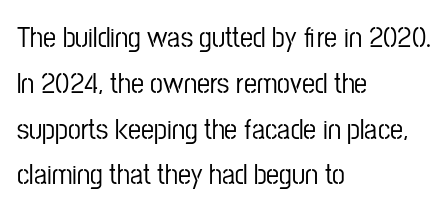
This is the regular roman posture of the typeface. Glyph-to-glyph distance matches everyday printed text. Alignment: flush left. Nope, no serifs anywhere on these letters. This sample has the flowing, uneven cadence of proportional lettering.
